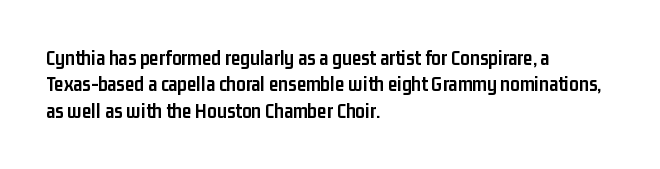
Q: Is the text bold? A: Yes.
Q: Is the text italic (slanted)? A: No, it is upright.
Q: Is the text underlined? A: No.
Q: How is the paragraph aligned? A: Left-aligned.
Q: Is the spacing between letters normal or unusually wide? A: Normal.
Q: Is the spacing between lines tight, normal or loose? A: Normal.
